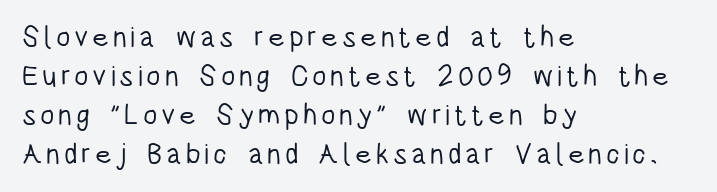
The rendering uses natural spacing where letterforms have individual widths. The strokes are not fattened; the text isn't bold. Rule under the text: the space is simply empty. The paragraph shown leans on its left margin. Type style note: lacks serifs.
